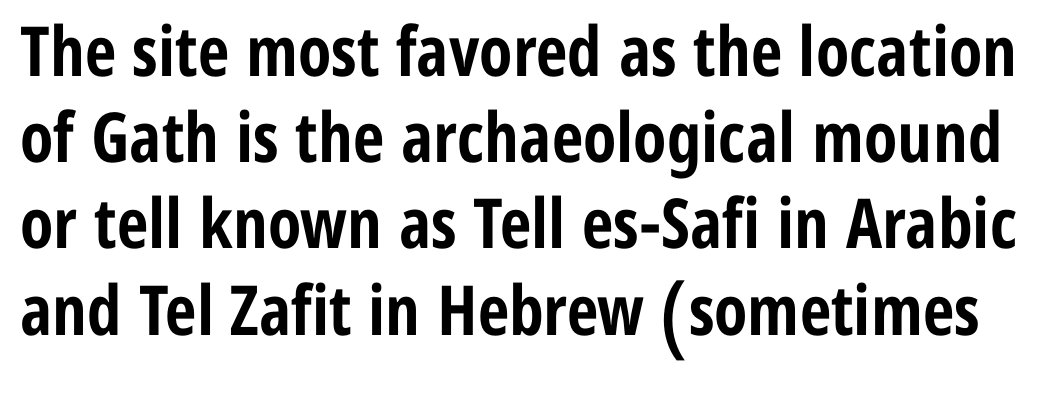
Regular leading. Character widths vary here, with narrow letters taking less room than wide ones. You can tell it's not italic because the verticals are truly vertical. The glyphs are unaccompanied by any horizontal stroke below them. The tracking reads as untouched default to a designer's eye.
